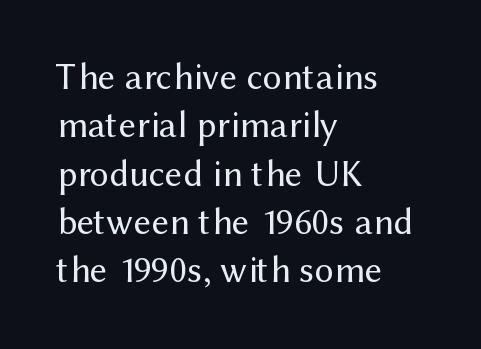
{"serif": "no", "italic": "no", "bold": "no", "weight": "regular", "width": "normal", "stroke_contrast": "medium", "x_height": "medium", "monospaced": "no", "underline": "no", "align": "left", "line_spacing": "normal", "line_spacing_ratio": 1.27, "letter_spacing": "normal", "letter_spacing_em": 0.0, "glyph_px": 38}
